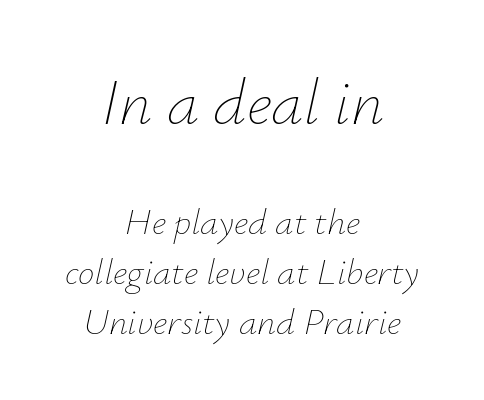
{"italic": "yes", "lean": "right", "slant_degrees": 12, "bold": "no", "weight": "thin", "width": "normal", "stroke_contrast": "low", "x_height": "small", "monospaced": "no", "underline": "no", "align": "center", "line_spacing": "normal", "line_spacing_ratio": 1.35, "letter_spacing": "normal", "letter_spacing_em": 0.0, "larger_block": "first", "size_ratio": 1.76, "glyph_px": 65}
